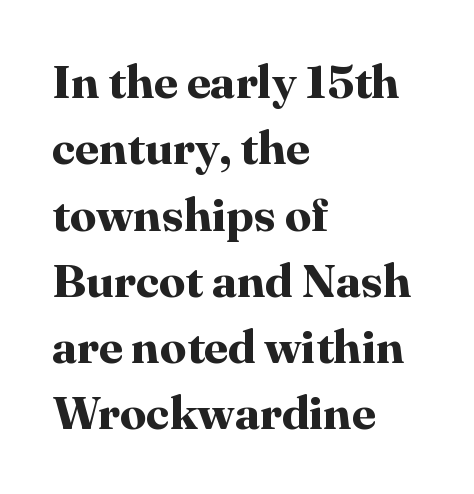
A normal amount of white space separates one row of letters from the next. The setting favours the left margin, as ordinary paragraphs usually do. The letters stand straight up with perfectly vertical stems. Strong, thick strokes mark this as bold type. Each letter's strokes conclude with small projecting serifs.
